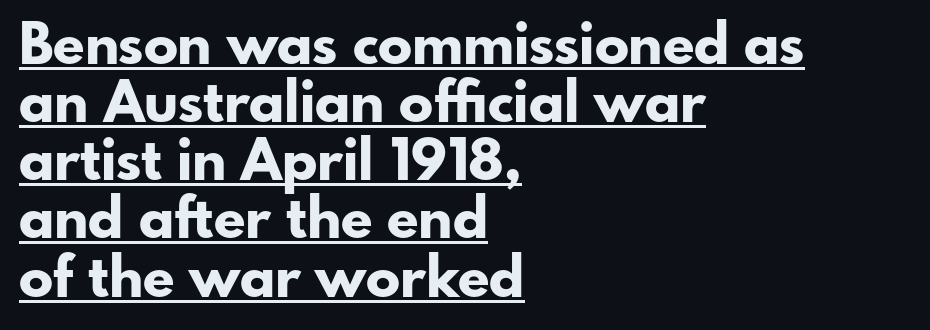
The image shows 57 px bold sans-serif type, upright; set left-aligned, tight line spacing (1.02x), normal letter spacing, underlined; low stroke contrast and a small x-height.
